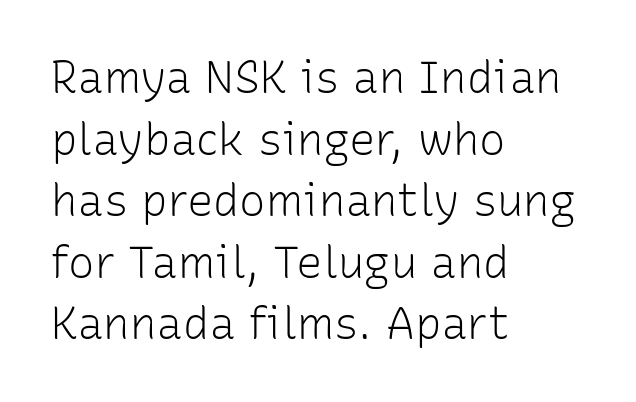
{"serif": "no", "italic": "no", "bold": "no", "weight": "light", "width": "normal", "stroke_contrast": "low", "x_height": "medium", "monospaced": "no", "underline": "no", "align": "left", "line_spacing": "normal", "line_spacing_ratio": 1.4, "letter_spacing": "normal", "letter_spacing_em": 0.0, "glyph_px": 44}
